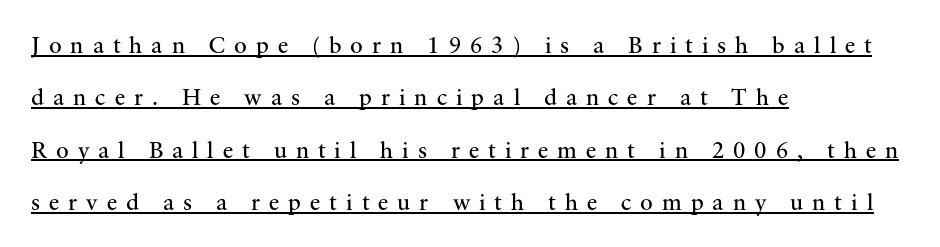
Q: Is the text bold? A: No.
Q: Is the text italic (slanted)? A: No, it is upright.
Q: Is the text underlined? A: Yes.
Q: How is the paragraph aligned? A: Left-aligned.
Q: Is the spacing between letters normal or unusually wide? A: Unusually wide.
Q: Is the spacing between lines tight, normal or loose? A: Loose.
